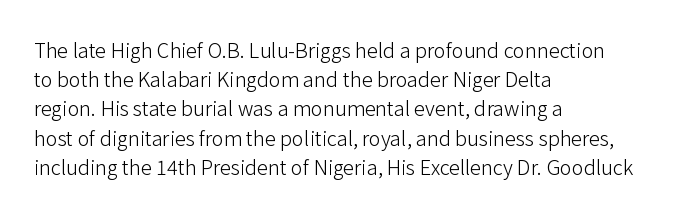
The image shows 20 px text type, upright; set left-aligned, normal line spacing (1.46x), normal letter spacing, not underlined.
